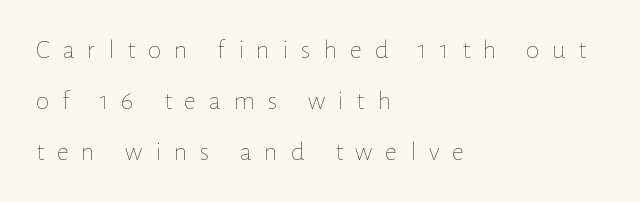
The text block is weighted toward the left margin, trailing off unevenly rightward. The face looks like a standard text weight, possibly lighter. Each row of text sits above clean, open space. The specimen reads as upright at a glance. The face used here is rendered with a markedly widened letterfit.
